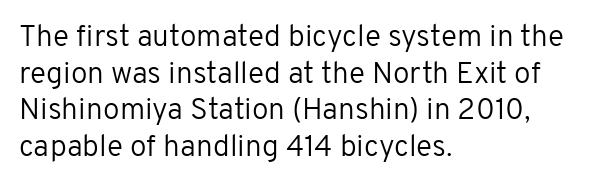
Q: Is the text bold? A: No.
Q: Is the text italic (slanted)? A: No, it is upright.
Q: Is the typeface a serif or a sans-serif typeface? A: Sans-serif.
Q: Is the text underlined? A: No.
Q: How is the paragraph aligned? A: Left-aligned.
Q: Is the spacing between letters normal or unusually wide? A: Normal.
Q: Width (condensed, normal, or wide)? A: Normal.
Q: Stroke contrast? A: Low.
Q: x-height? A: Medium.
Q: Monospaced? A: No.
